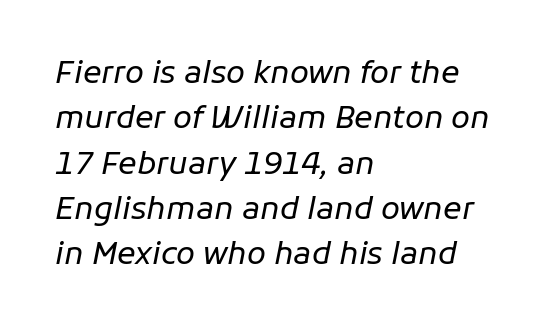
The image shows 31 px regular-weight type, italic (leaning right); set left-aligned, normal line spacing (1.46x), normal letter spacing, not underlined; low stroke contrast and a medium x-height.
